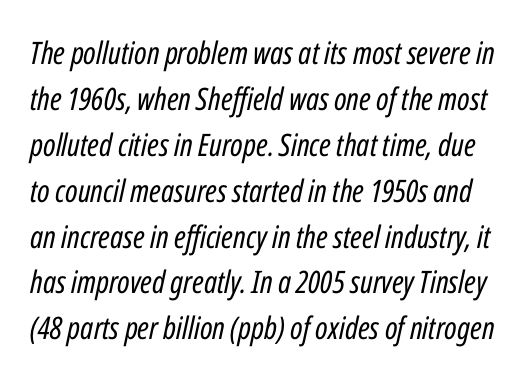
The image shows 31 px regular-weight, condensed type, italic (leaning right); set normal line spacing (1.48x), normal letter spacing, not underlined; low stroke contrast and a medium x-height.
